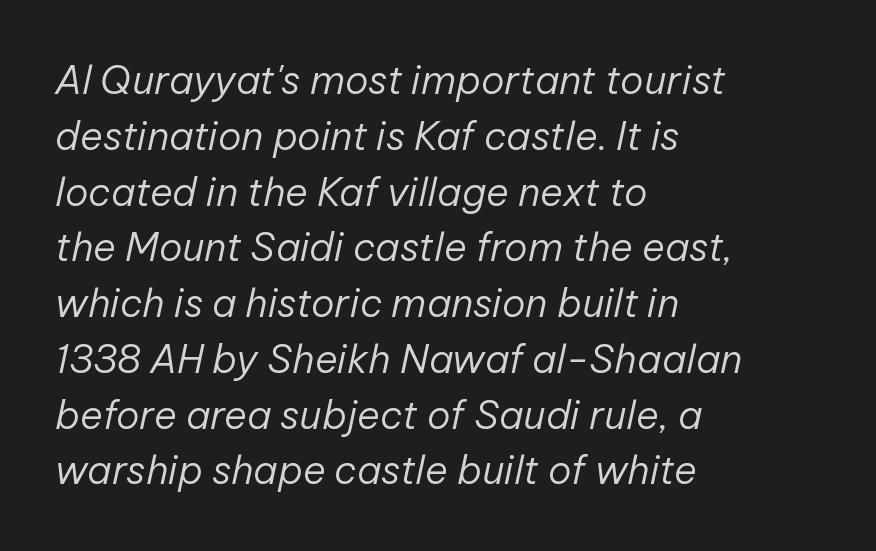
The image shows 39 px regular-weight type, italic (leaning right); set left-aligned, normal line spacing (1.43x), normal letter spacing, not underlined; low stroke contrast and a medium x-height.
